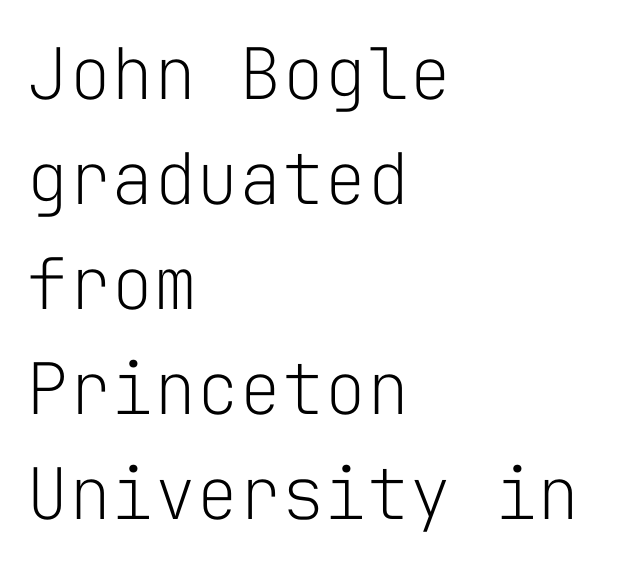
This sample uses an upright cut, with every glyph sitting square on the baseline. The typeface has the unassuming heft of standard copy or less. Beneath every word, the page is bare. Each line starts at the same left margin while the right side varies. These lines are rendered in a fixed-pitch font.
